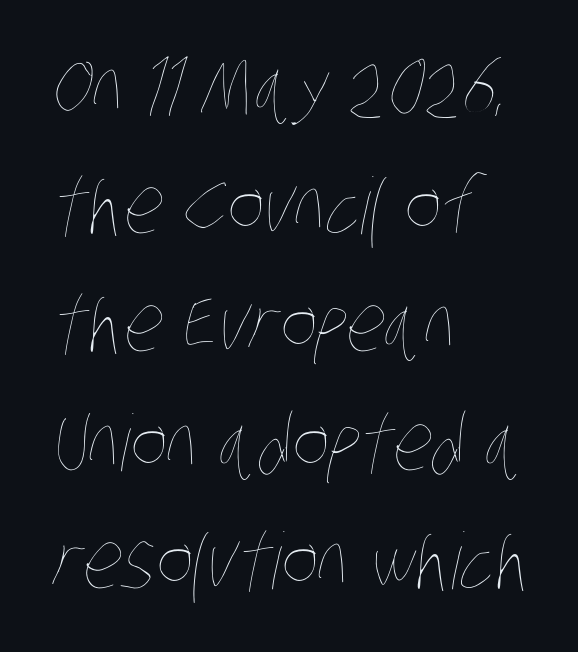
Lines of text with bare space underneath. No letter is thick-stroked: the sample isn't bold. Regarding leading, the lines here are spaced in the standard way. You could call the tracking neutral — neither tight nor loose. These lines stack with their left ends in a neat column. This sample has the flowing, uneven cadence of proportional lettering.
